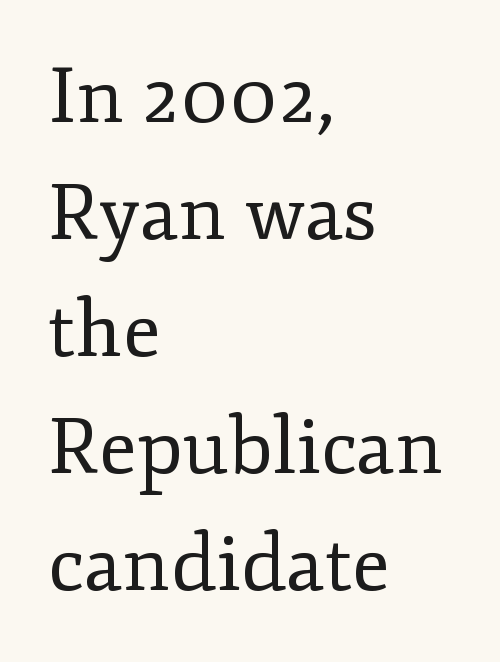
Horizontally, the lines are justified to the leading edge only. A roman cut, with each character standing at attention. This sample uses plain, unmodified letter spacing. Do the characters align in a grid? No, the font is proportional.
